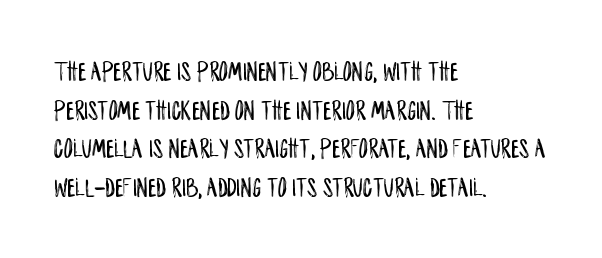
Q: Is the text italic (slanted)? A: No, it is upright.
Q: Is the typeface a serif or a sans-serif typeface? A: Sans-serif.
Q: Is the text underlined? A: No.
Q: How is the paragraph aligned? A: Left-aligned.
Q: Is the spacing between letters normal or unusually wide? A: Normal.
Q: Is the spacing between lines tight, normal or loose? A: Normal.
Q: Width (condensed, normal, or wide)? A: Condensed.
Q: Stroke contrast? A: Low.
Q: x-height? A: Large.
Q: Monospaced? A: No.
